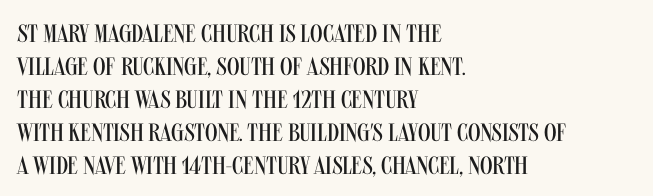
The setting favours the left margin, as ordinary paragraphs usually do. The letters stand upright; this is a roman face. Does the leading feel generous? No, just average. The passage shown has conventional tracking throughout. Each stroke keeps to a modest, everyday thickness or less.
